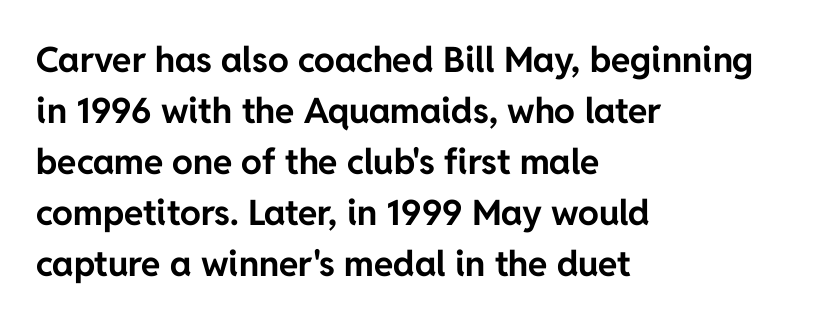
What's the leading like? Ordinary, nothing unusual. Pretty heavy lettering here — definitely bold. Serif or sans? Sans — the stroke terminals are bare. Do the characters align in a grid? No, the font is proportional. These lines are set flush left with a ragged right edge. No word sits above an underline.
